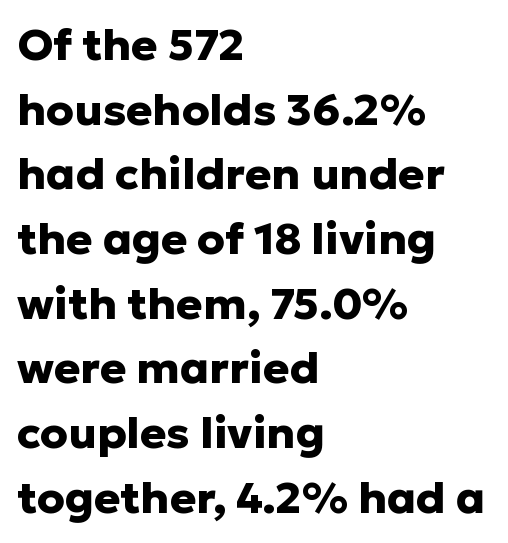
The glyphs have the mass of a bold cut. A normal amount of white space separates one row of letters from the next. These lines are rendered in a variable-pitch font. Short and long lines alike share a common starting point at left. The gap between lines stays unmarked.
